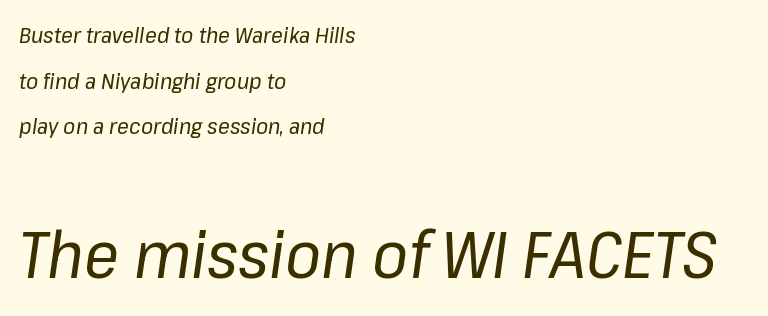
Q: Is the text bold? A: No.
Q: Is the text italic (slanted)? A: Yes, it leans right by about 8 degrees.
Q: Is the text underlined? A: No.
Q: How is the paragraph aligned? A: Left-aligned.
Q: Is the spacing between letters normal or unusually wide? A: Normal.
Q: Is the spacing between lines tight, normal or loose? A: Loose.
Q: Which block of text is set in a larger size, the first (top) or the second (bottom)? A: The second (bottom) one.
Q: Width (condensed, normal, or wide)? A: Normal.
Q: Stroke contrast? A: Low.
Q: x-height? A: Medium.
Q: Monospaced? A: No.
